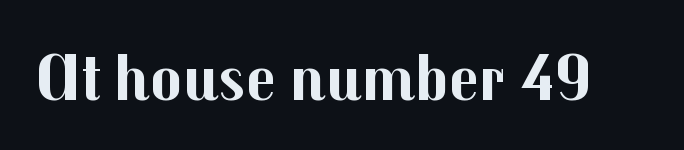
Q: Is the text bold? A: Yes.
Q: Is the text italic (slanted)? A: No, it is upright.
Q: Is the typeface a serif or a sans-serif typeface? A: Sans-serif.
Q: Is the text underlined? A: No.
Q: Is the spacing between letters normal or unusually wide? A: Normal.
Q: Width (condensed, normal, or wide)? A: Normal.
Q: Stroke contrast? A: Medium.
Q: x-height? A: Medium.
Q: Monospaced? A: No.
